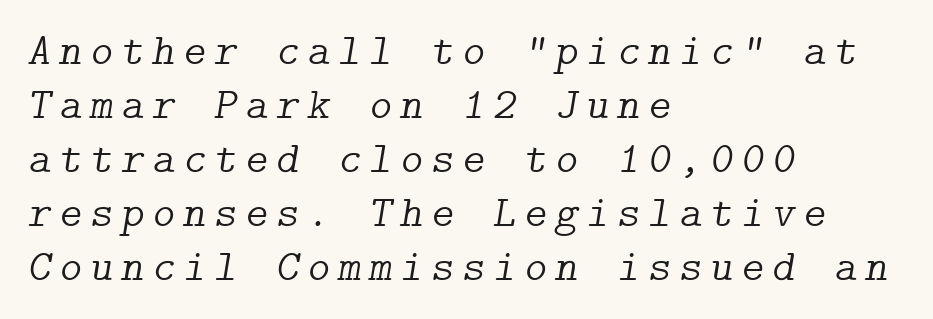
This sample uses a serif face. This is oblique type, the kind used for emphasis or titles. Type without underlining. Every row of glyphs begins at an identical x-position on the left.
